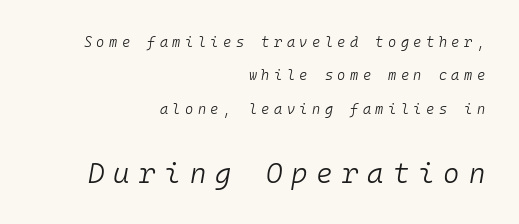
The image shows 28 px light type, italic (leaning right), monospaced; set right-aligned, loose line spacing (2.39x), unusually wide letter spacing (+0.32 em), not underlined; the second (bottom) block is 2.0x larger; low stroke contrast and a medium x-height.
